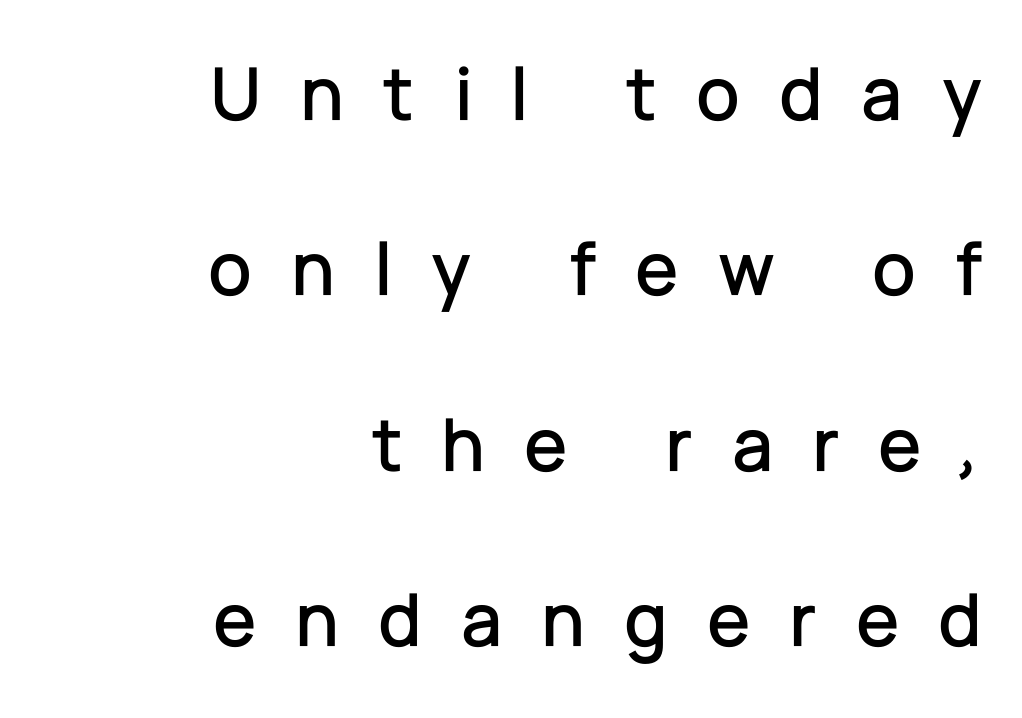
The rendering uses a large line-height, opening up the rows. Style check: upright. Is the block centered? No — it sits flush against the right margin. Each word looks stretched out because of the extra space between its letters. Descenders hang freely into open space. Unlike a traditional serif, this face leaves its strokes unadorned.
